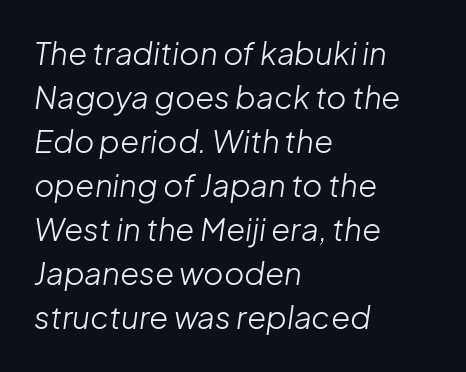
Q: Is the text bold? A: No.
Q: Is the text italic (slanted)? A: Yes, it leans right by about 8 degrees.
Q: Is the text underlined? A: No.
Q: How is the paragraph aligned? A: Left-aligned.
Q: Is the spacing between letters normal or unusually wide? A: Normal.
Q: Is the spacing between lines tight, normal or loose? A: Normal.
Q: Width (condensed, normal, or wide)? A: Normal.
Q: Stroke contrast? A: Low.
Q: x-height? A: Medium.
Q: Monospaced? A: No.
